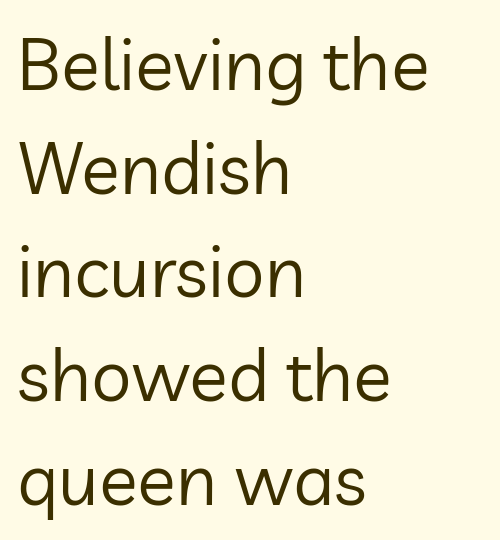
The image shows 72 px regular-weight sans-serif type, upright; set left-aligned, normal line spacing (1.44x), normal letter spacing, not underlined; low stroke contrast and a medium x-height.
